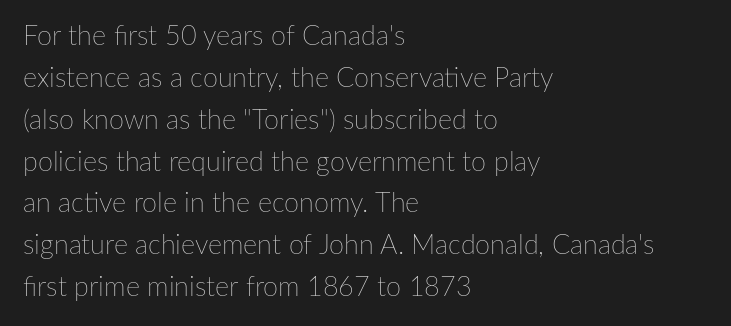
The image shows 27 px text type, upright; set left-aligned, normal line spacing (1.55x), normal letter spacing, not underlined.
